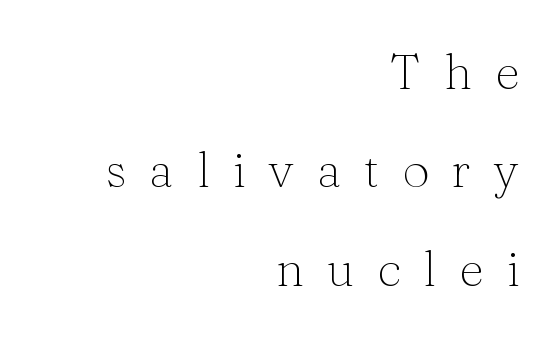
This is serif lettering, the kind often seen in printed books. Clear beneath every line of the passage. Caption: face not bold, strokes unweighted. The ragged edge is on the left, which tells us the setting is flush right.
